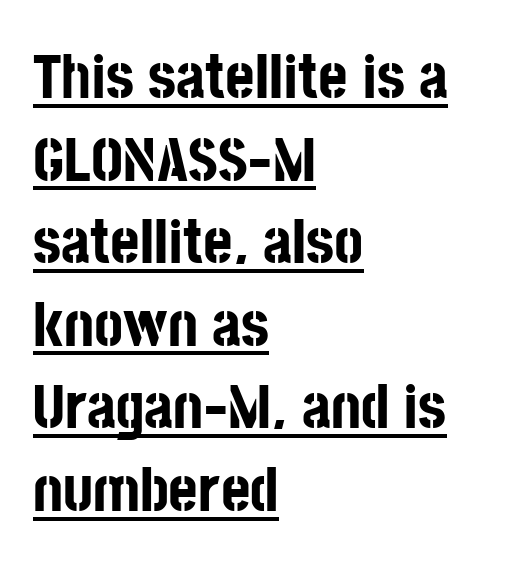
The image shows 63 px bold, condensed sans-serif type, upright; set left-aligned, normal line spacing (1.31x), normal letter spacing, underlined; low stroke contrast and a large x-height.
